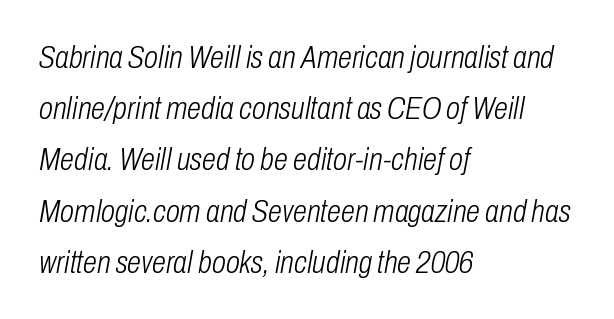
The specimen reads as italic at a glance. No heavy texture on the line: the type isn't bold. Students, note that the glyphs here touch the page at normal intervals. What's the leading like? Ordinary, nothing unusual. Words float on clear page, feet unadorned.
